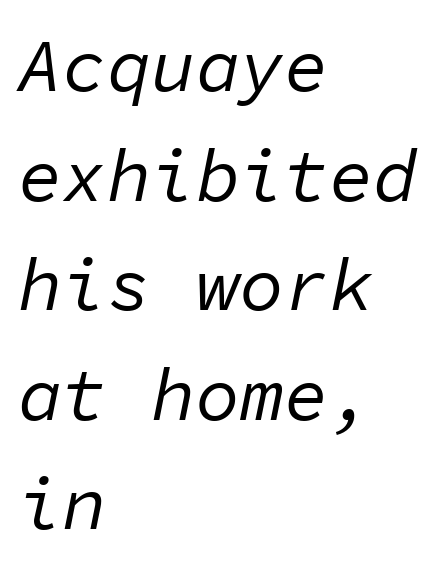
This sample is left-justified, so line endings fall wherever the words run out. No heavy texture on the line: the type isn't bold. Quick note: underline off. Successive baselines arrive at the customary interval. Slanted lettering throughout.
